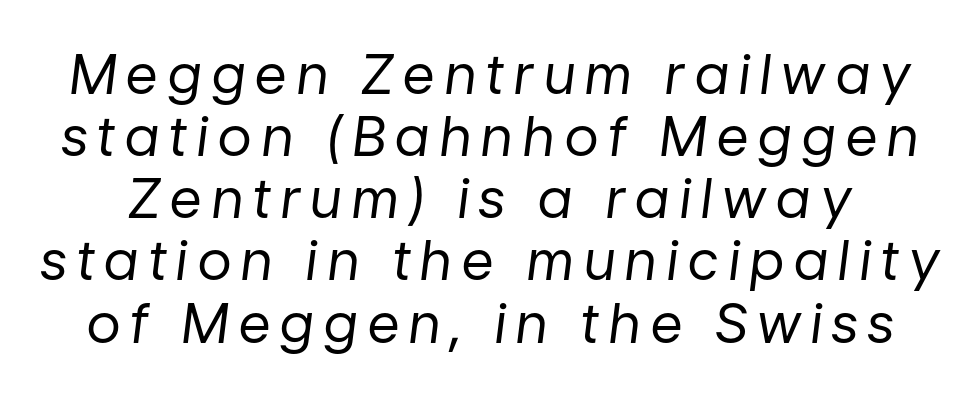
The image shows 55 px regular-weight type, italic (leaning right); set tight line spacing (1.13x), not underlined; low stroke contrast and a medium x-height.
